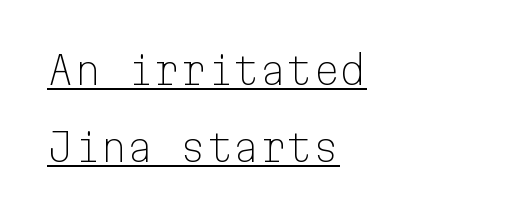
Nope, no serifs anywhere on these letters. Each word holds together tightly as a unit, with standard inter-letter gaps. Spacing verdict: monospaced, one width for all characters. The specimen reads as upright at a glance.
